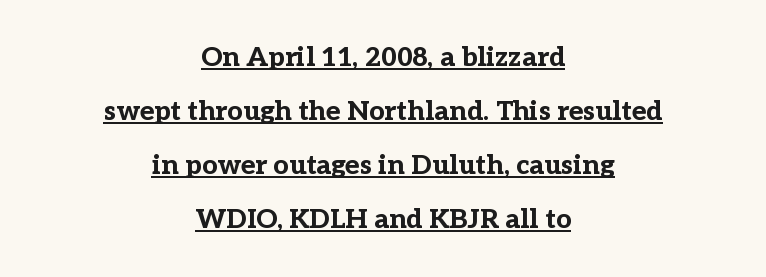
The image shows 27 px bold type, upright; set centered, loose line spacing (2.0x), normal letter spacing, underlined.
